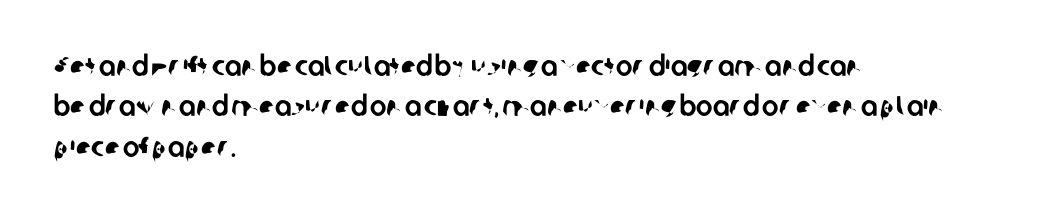
The image shows 28 px sans-serif type; set left-aligned, normal line spacing (1.44x), normal letter spacing, not underlined; low stroke contrast and a medium x-height.
